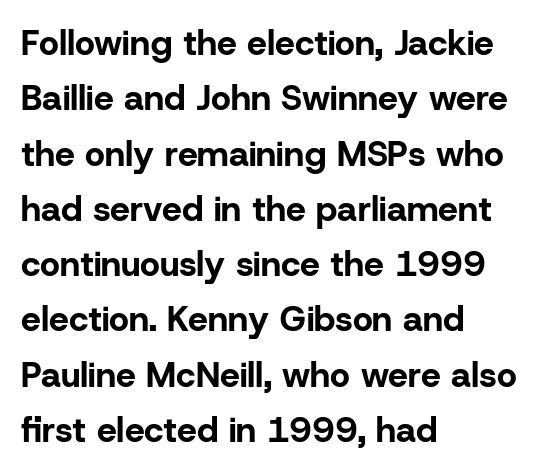
Q: Is the text bold? A: Yes.
Q: Is the text italic (slanted)? A: No, it is upright.
Q: Is the typeface a serif or a sans-serif typeface? A: Sans-serif.
Q: Is the text underlined? A: No.
Q: How is the paragraph aligned? A: Left-aligned.
Q: Is the spacing between letters normal or unusually wide? A: Normal.
Q: Is the spacing between lines tight, normal or loose? A: Normal.
Q: Width (condensed, normal, or wide)? A: Normal.
Q: Stroke contrast? A: Low.
Q: x-height? A: Medium.
Q: Monospaced? A: No.
